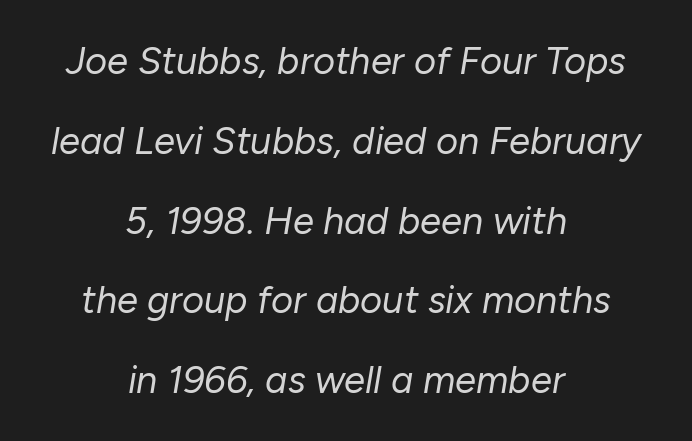
Q: Is the text bold? A: No.
Q: Is the text italic (slanted)? A: Yes, it leans right by about 10 degrees.
Q: Is the text underlined? A: No.
Q: How is the paragraph aligned? A: Centered.
Q: Is the spacing between letters normal or unusually wide? A: Normal.
Q: Is the spacing between lines tight, normal or loose? A: Loose.
Q: Width (condensed, normal, or wide)? A: Normal.
Q: Stroke contrast? A: Low.
Q: x-height? A: Medium.
Q: Monospaced? A: No.
